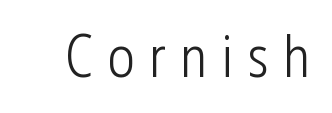
A light-to-regular cut is what we see here. Underline: absent. This rendering widens character spacing well past its baseline value. Unlike italic type, these characters show no tilt at all. Unlike a traditional serif, this face leaves its strokes unadorned.
